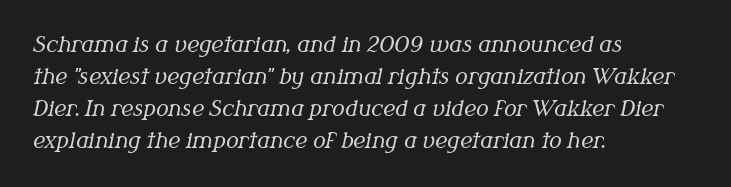
The face used here has a pronounced slope to its letters. Interline gaps are of average width in this sample. Is the letter spacing exaggerated? No — it looks like the ordinary default. A quiet, ordinary-to-light weight characterises the typeface. The gap between lines stays unmarked. Caption: multi-line text, flush left, ragged right.
